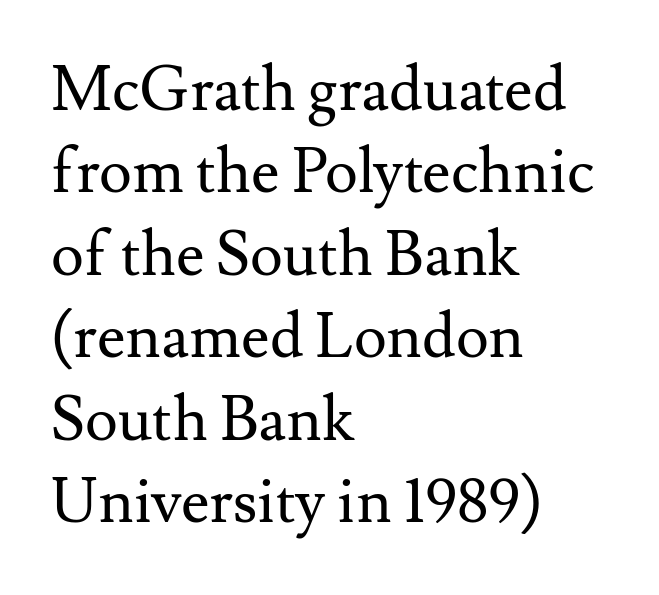
The image shows 62 px regular-weight serif type, upright; set left-aligned, normal line spacing (1.33x), normal letter spacing, not underlined; medium stroke contrast and a small x-height.
